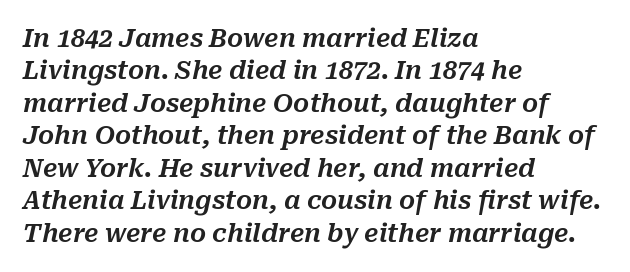
Tracking value appears to be zero — textbook default spacing. Plain, unruled lines of type. Every character sits at an angle, as italics do. The compositor pushed each line to the left boundary. Leading matches the norm, producing a regular column.
